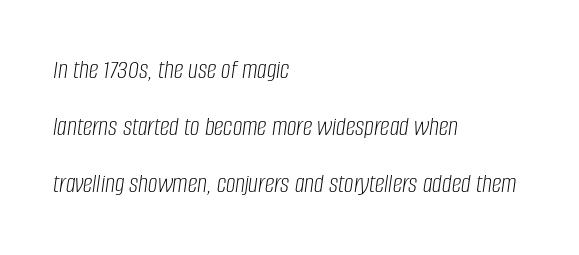
The image shows 27 px text type, italic (leaning right); set left-aligned, loose line spacing (2.12x), normal letter spacing, not underlined.
